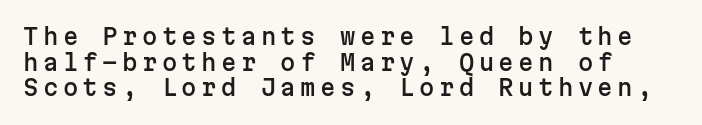
{"italic": "no", "underline": "no", "align": "left", "line_spacing_ratio": 1.16, "letter_spacing": "wide", "letter_spacing_em": 0.2, "glyph_px": 22}
